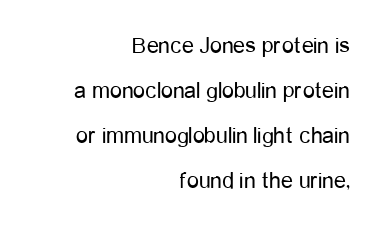
{"italic": "no", "bold": "no", "underline": "no", "align": "right", "line_spacing_ratio": 1.88, "letter_spacing": "normal", "letter_spacing_em": 0.0, "glyph_px": 24}
